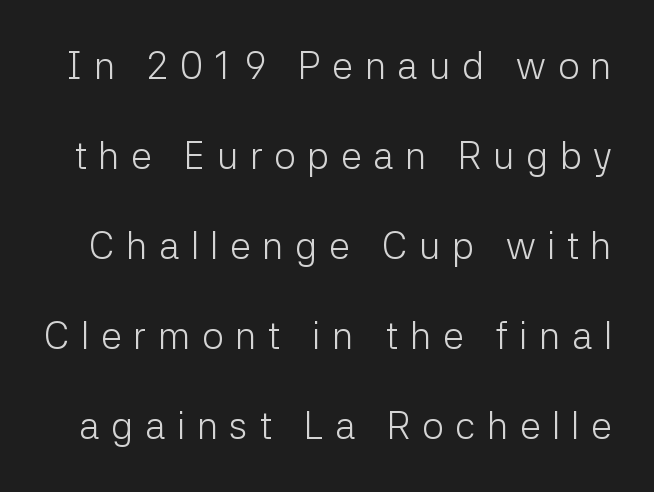
The image shows 38 px light sans-serif type, upright; set loose line spacing (2.37x), unusually wide letter spacing (+0.3 em), not underlined; low stroke contrast and a medium x-height.
